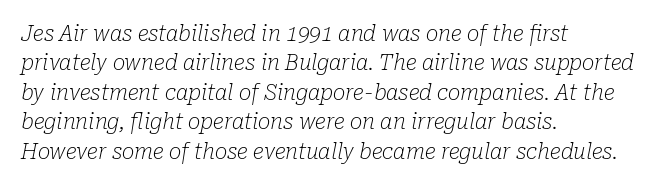
Q: Is the text bold? A: No.
Q: Is the text italic (slanted)? A: Yes, it leans right by about 10 degrees.
Q: Is the text underlined? A: No.
Q: How is the paragraph aligned? A: Left-aligned.
Q: Is the spacing between letters normal or unusually wide? A: Normal.
Q: Is the spacing between lines tight, normal or loose? A: Normal.
